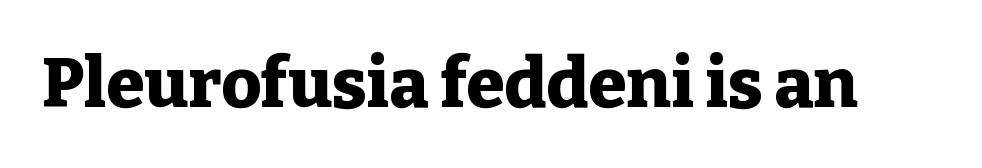
{"serif": "yes", "italic": "no", "bold": "yes", "weight": "heavy", "width": "normal", "stroke_contrast": "low", "x_height": "medium", "monospaced": "no", "underline": "no", "letter_spacing": "normal", "letter_spacing_em": 0.0, "glyph_px": 69}
